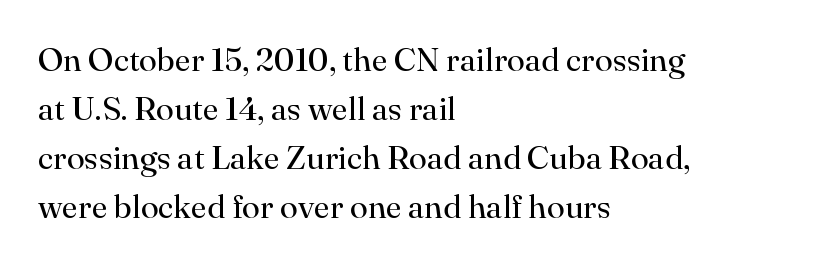
The image shows 33 px regular-weight serif type, upright; set left-aligned, normal line spacing (1.48x), normal letter spacing, not underlined; high stroke contrast and a small x-height.
